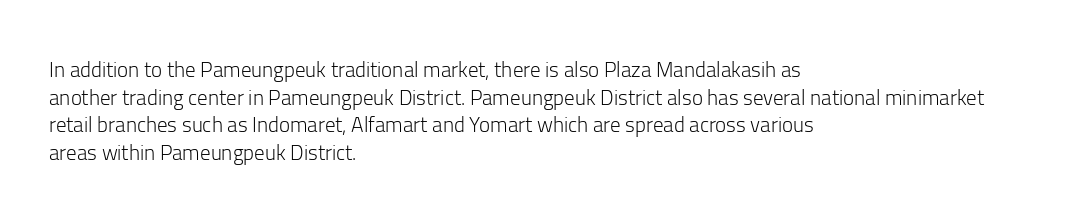
Teacher's note: observe the even left margin — that is flush-left alignment. The line texture is even and compact thanks to regular tracking. The lettering stays uniformly vertical, giving the passage a roman look. The baseline area is clear.
